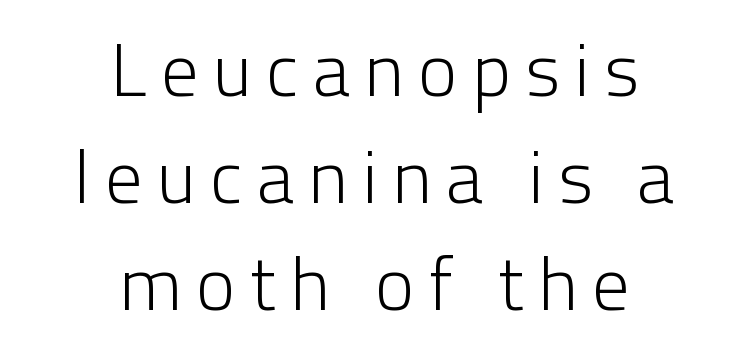
{"serif": "no", "italic": "no", "bold": "no", "weight": "light", "width": "normal", "stroke_contrast": "low", "x_height": "medium", "monospaced": "no", "underline": "no", "align": "center", "line_spacing": "normal", "line_spacing_ratio": 1.43, "glyph_px": 75}
